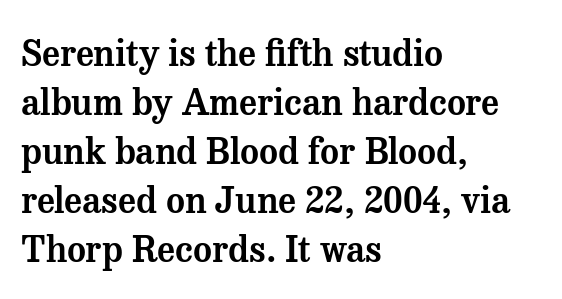
The image shows 36 px serif type, upright; set left-aligned, normal line spacing (1.36x), normal letter spacing, not underlined; medium stroke contrast and a medium x-height.
